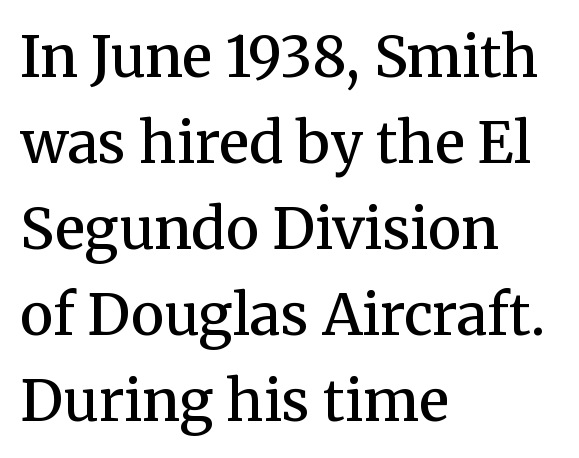
Q: Is the text bold? A: Semi-bold.
Q: Is the text italic (slanted)? A: No, it is upright.
Q: Is the typeface a serif or a sans-serif typeface? A: Serif.
Q: Is the text underlined? A: No.
Q: How is the paragraph aligned? A: Left-aligned.
Q: Is the spacing between letters normal or unusually wide? A: Normal.
Q: Is the spacing between lines tight, normal or loose? A: Normal.
Q: Width (condensed, normal, or wide)? A: Normal.
Q: Stroke contrast? A: Medium.
Q: x-height? A: Medium.
Q: Monospaced? A: No.
